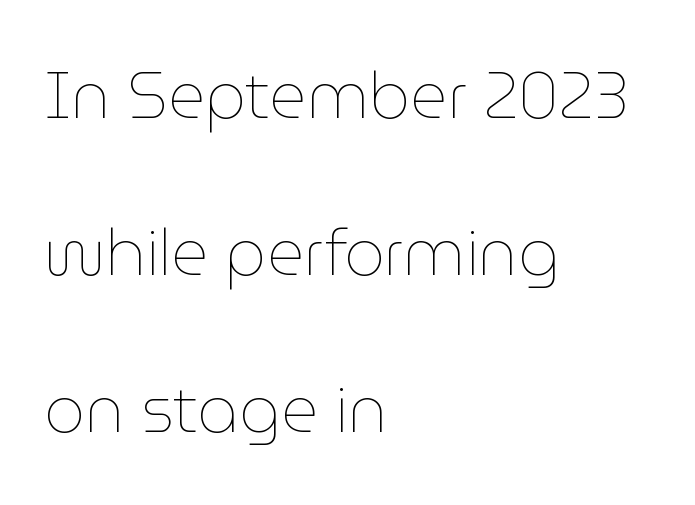
{"italic": "no", "bold": "no", "weight": "thin", "width": "normal", "stroke_contrast": "low", "x_height": "medium", "monospaced": "no", "underline": "no", "align": "left", "line_spacing": "loose", "line_spacing_ratio": 2.45, "letter_spacing": "normal", "letter_spacing_em": 0.0, "glyph_px": 64}
